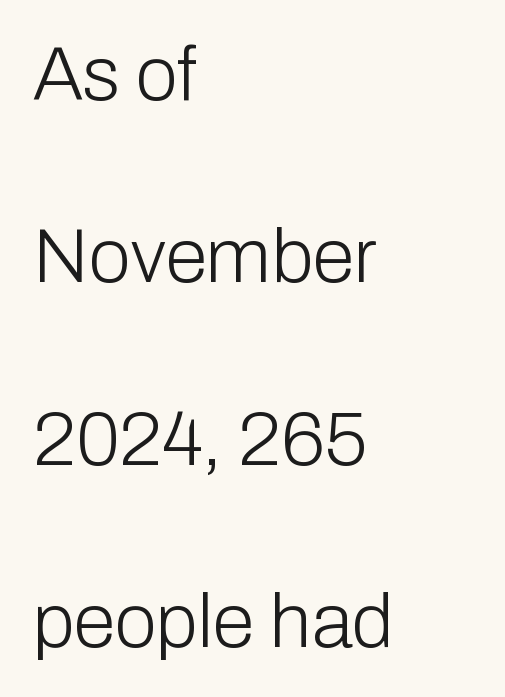
Q: Is the text bold? A: No.
Q: Is the text italic (slanted)? A: No, it is upright.
Q: Is the typeface a serif or a sans-serif typeface? A: Sans-serif.
Q: Is the text underlined? A: No.
Q: How is the paragraph aligned? A: Left-aligned.
Q: Is the spacing between letters normal or unusually wide? A: Normal.
Q: Is the spacing between lines tight, normal or loose? A: Loose.
Q: Width (condensed, normal, or wide)? A: Normal.
Q: Stroke contrast? A: Low.
Q: x-height? A: Medium.
Q: Monospaced? A: No.
